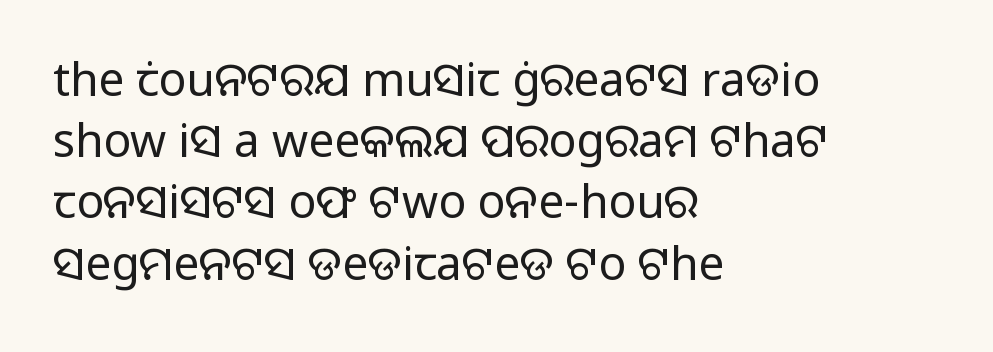
It's the straight-up-and-down kind of type. The glyphs are unaccompanied by any horizontal stroke below them. Inter-character spacing is left at the font's built-in metrics. Horizontally, the lines are justified to the leading edge only.
